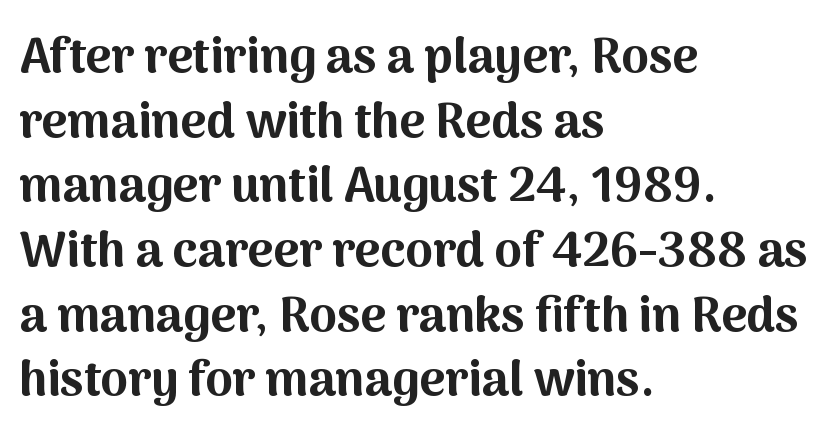
Q: Is the text bold? A: Yes.
Q: Is the text italic (slanted)? A: No, it is upright.
Q: Is the typeface a serif or a sans-serif typeface? A: Sans-serif.
Q: Is the text underlined? A: No.
Q: How is the paragraph aligned? A: Left-aligned.
Q: Is the spacing between letters normal or unusually wide? A: Normal.
Q: Is the spacing between lines tight, normal or loose? A: Normal.
Q: Width (condensed, normal, or wide)? A: Normal.
Q: Stroke contrast? A: Medium.
Q: x-height? A: Medium.
Q: Monospaced? A: No.
